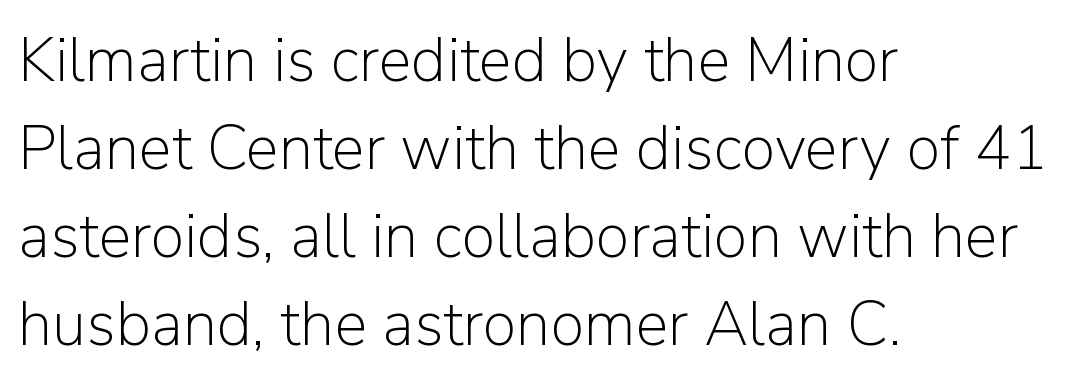
The passage shown is typed in a proportional face where columns would drift. Default kerning and tracking; the words read as compact shapes. The rag falls on the right side of this text block. You can tell it's not italic because the verticals are truly vertical. No extra ink here — the face is not bold.
